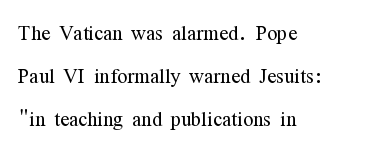
The image shows 27 px text type, upright; set left-aligned, normal line spacing (1.59x), normal letter spacing, not underlined.
